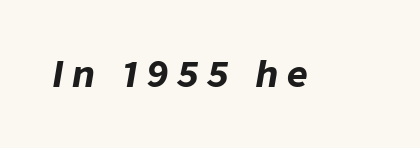
The zone under the glyphs is completely vacant. These lines have a slow, spaced-out rhythm from letter to letter. Varying glyph widths throughout — classic text-font behaviour. Does the lettering tilt? It does — this is italic. Pretty heavy lettering here — definitely bold.
